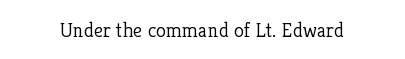
{"italic": "no", "bold": "no", "underline": "no", "letter_spacing": "normal", "letter_spacing_em": 0.0, "glyph_px": 21}
